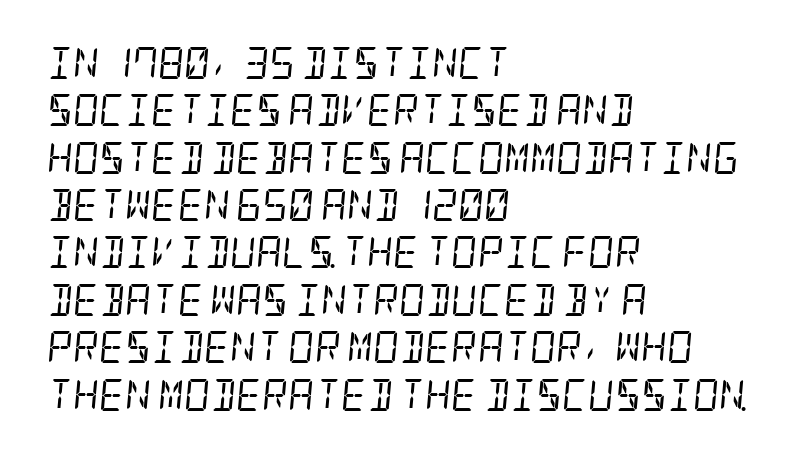
Only glyphs here, with clear space below each row. The letterforms sit at book weight or below. Rendered with sloped, italic letterforms. Does extra space separate the letters? No, they use regular spacing.
